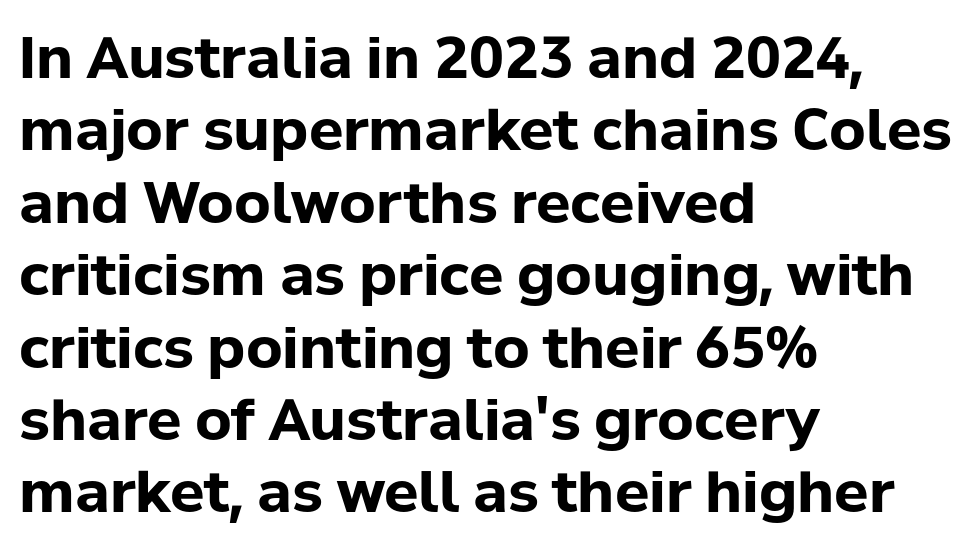
The image shows 57 px bold sans-serif type, upright; set left-aligned, normal line spacing (1.27x), normal letter spacing, not underlined; low stroke contrast and a medium x-height.
